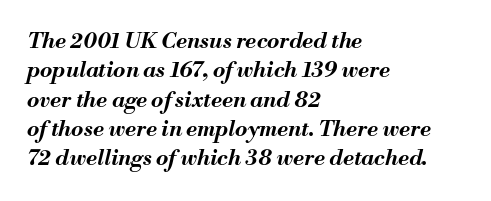
Q: Is the text bold? A: Yes.
Q: Is the text italic (slanted)? A: Yes, it leans right by about 13 degrees.
Q: Is the text underlined? A: No.
Q: How is the paragraph aligned? A: Left-aligned.
Q: Is the spacing between letters normal or unusually wide? A: Normal.
Q: Is the spacing between lines tight, normal or loose? A: Normal.
